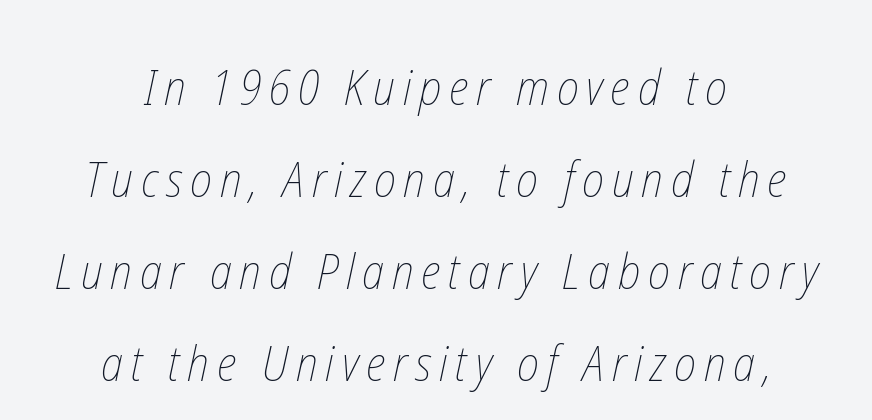
Words float on clear page, feet unadorned. The typeface has the unassuming heft of standard copy or less. The lines in this sample share a center point and differ in where they start and stop. Each letter keeps its own natural width here, so spacing adapts to shape.
